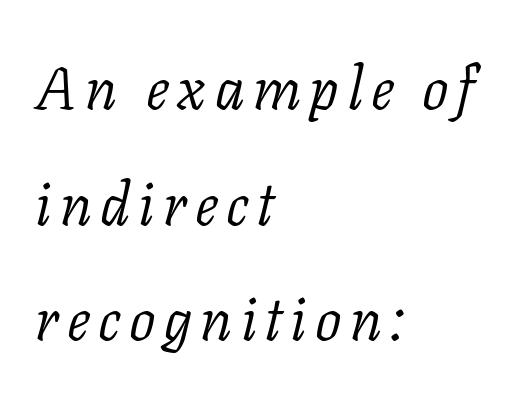
The image shows 59 px light serif type, italic (leaning right); set left-aligned, loose line spacing (1.96x), not underlined; low stroke contrast and a medium x-height.
